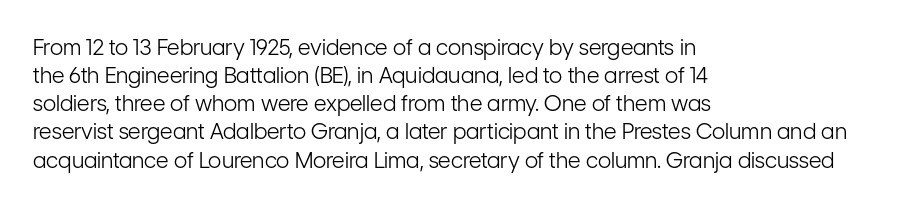
{"italic": "no", "bold": "no", "underline": "no", "align": "left", "line_spacing": "normal", "line_spacing_ratio": 1.28, "letter_spacing": "normal", "letter_spacing_em": 0.0, "glyph_px": 22}
